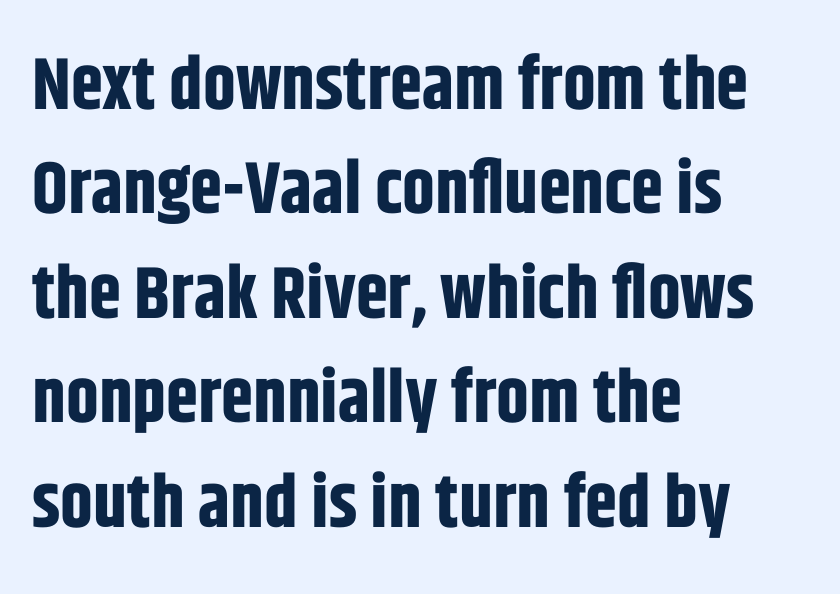
Its strokes are broad and dark, the hallmark of bold type. Horizontal bands of white between lines are of average thickness. Layout note: lines flush left. The passage shown has conventional tracking throughout. This sample uses an upright cut, with every glyph sitting square on the baseline. Underlining? Definitely not there.
